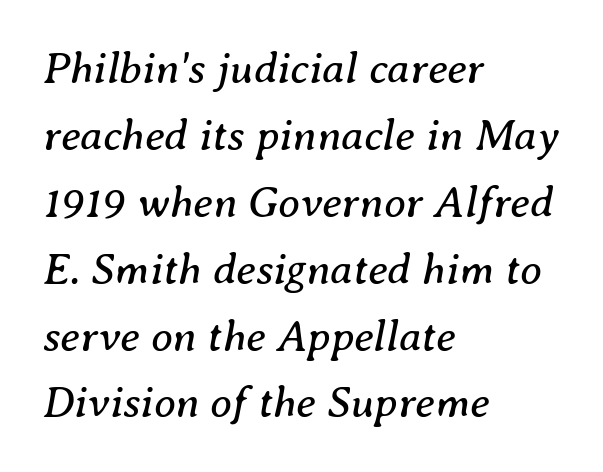
{"serif": "yes", "italic": "yes", "lean": "right", "slant_degrees": 8, "bold": "no", "weight": "regular", "width": "normal", "stroke_contrast": "medium", "x_height": "medium", "monospaced": "no", "underline": "no", "align": "left", "line_spacing": "normal", "line_spacing_ratio": 1.52, "letter_spacing": "normal", "letter_spacing_em": 0.0, "glyph_px": 44}
